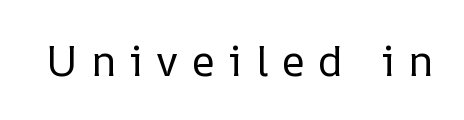
{"italic": "no", "bold": "no", "weight": "regular", "width": "normal", "stroke_contrast": "low", "x_height": "medium", "monospaced": "no", "underline": "no", "letter_spacing": "wide", "letter_spacing_em": 0.32, "glyph_px": 42}
